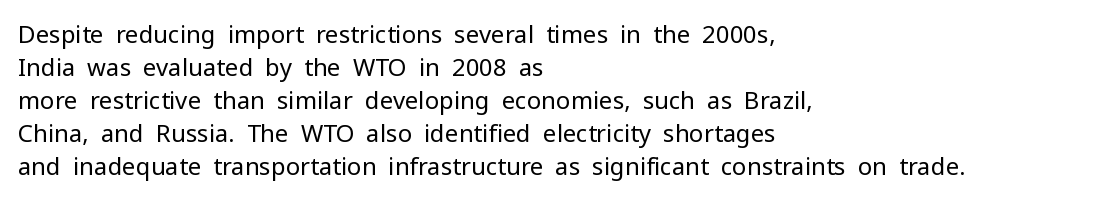
Horizontally, the lines are justified to the leading edge only. A roman cut, with each character standing at attention. The lines sit at an ordinary, default distance from one another. The font sits on the lighter half of the weight spectrum, regular included. Just letters on the line, the space beneath them empty. Standard letterfit; no display-style spreading of the glyphs.
